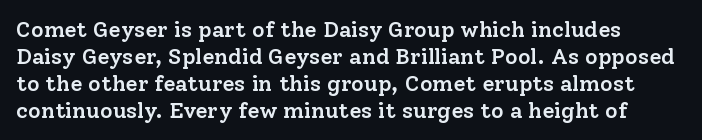
The image shows 22 px text type, upright; set line spacing 1.22x, normal letter spacing, not underlined.
